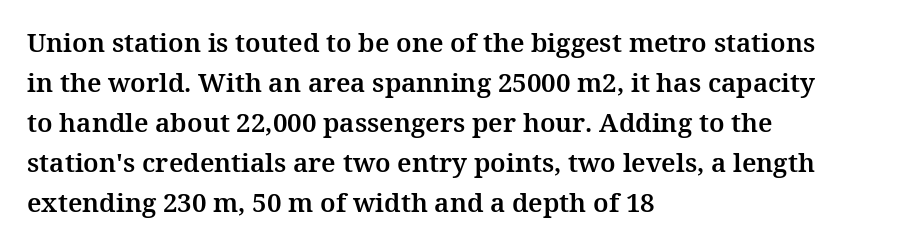
Descender tails drop into unmarked territory. Each word holds together tightly as a unit, with standard inter-letter gaps. Style check: upright. A student would call this left alignment; a typographer would say flush left, rag right. If you measured baseline to baseline, you'd find a middling distance.
